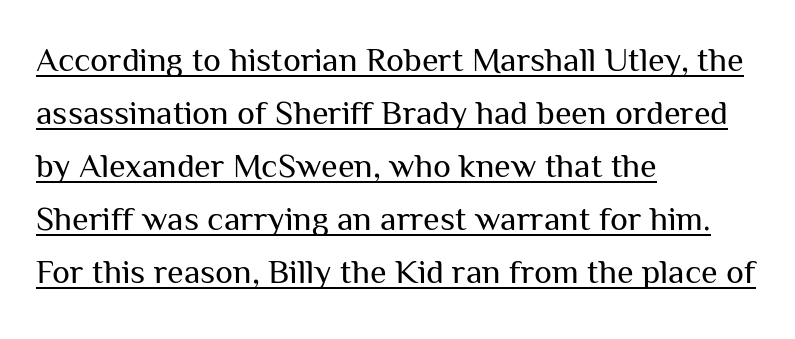
{"serif": "no", "italic": "no", "bold": "no", "weight": "regular", "width": "normal", "stroke_contrast": "medium", "x_height": "medium", "monospaced": "no", "underline": "yes", "align": "left", "line_spacing": "normal", "line_spacing_ratio": 1.56, "letter_spacing": "normal", "letter_spacing_em": 0.0, "glyph_px": 34}
